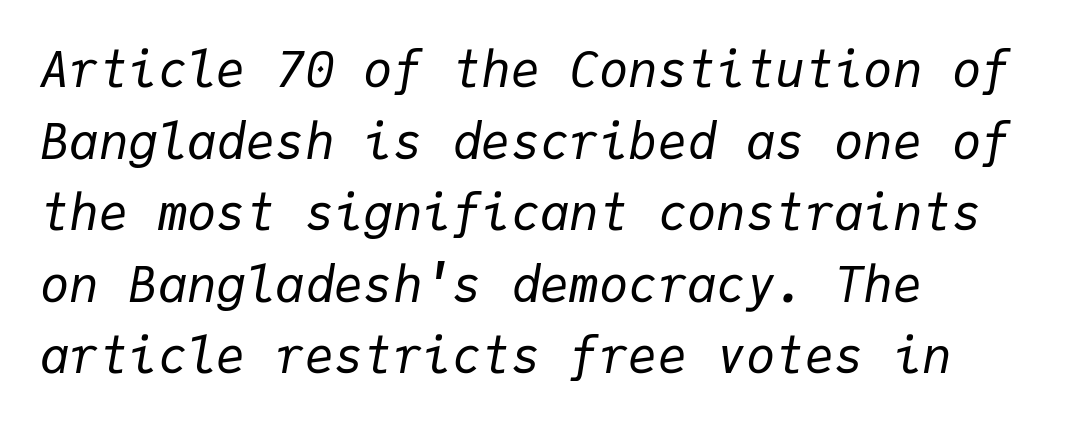
{"italic": "yes", "lean": "right", "slant_degrees": 9, "bold": "no", "weight": "regular", "width": "normal", "stroke_contrast": "low", "x_height": "medium", "monospaced": "yes", "underline": "no", "align": "left", "line_spacing": "normal", "line_spacing_ratio": 1.46, "letter_spacing": "normal", "letter_spacing_em": 0.0, "glyph_px": 49}
